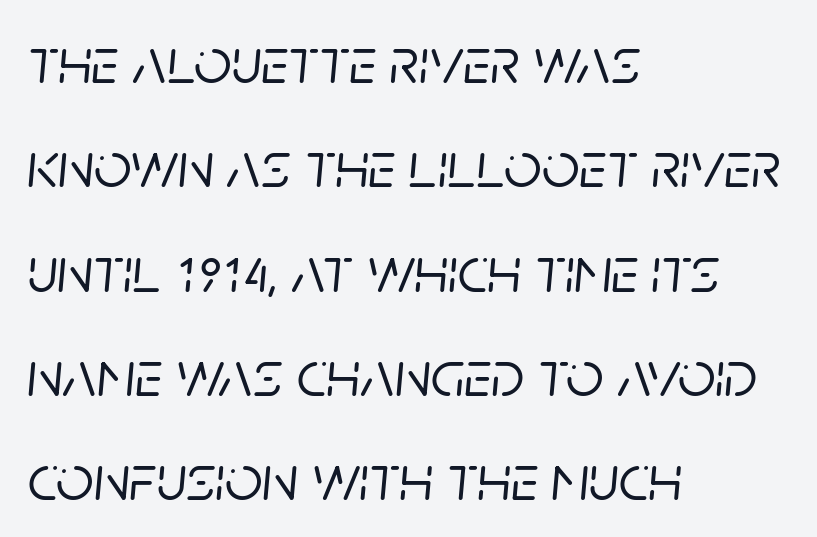
Q: Is the text italic (slanted)? A: Yes, it leans right by about 5 degrees.
Q: Is the text underlined? A: No.
Q: How is the paragraph aligned? A: Left-aligned.
Q: Is the spacing between letters normal or unusually wide? A: Normal.
Q: Is the spacing between lines tight, normal or loose? A: Normal.
Q: Width (condensed, normal, or wide)? A: Normal.
Q: Stroke contrast? A: Low.
Q: x-height? A: Large.
Q: Monospaced? A: No.
